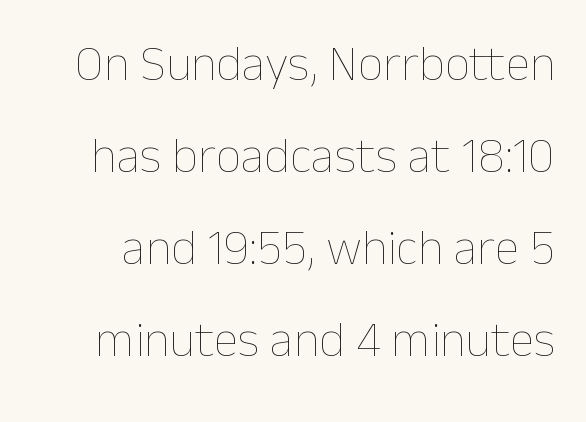
Q: Is the text bold? A: No.
Q: Is the text italic (slanted)? A: No, it is upright.
Q: Is the text underlined? A: No.
Q: Is the spacing between letters normal or unusually wide? A: Normal.
Q: Width (condensed, normal, or wide)? A: Normal.
Q: Stroke contrast? A: Low.
Q: x-height? A: Medium.
Q: Monospaced? A: No.
